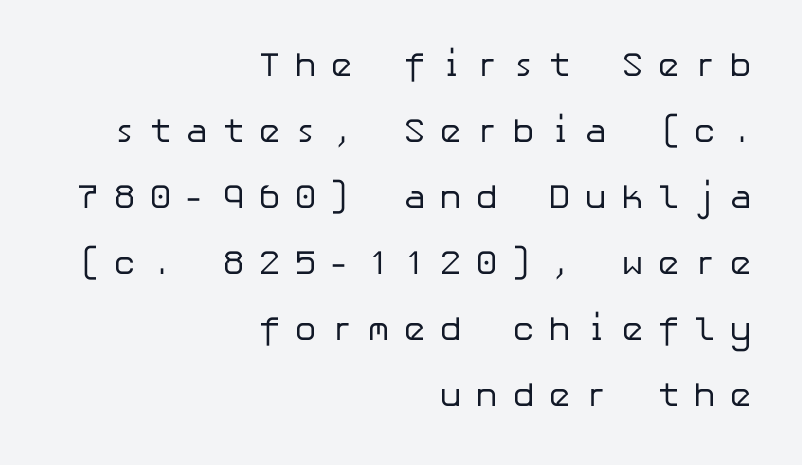
{"serif": "no", "italic": "no", "bold": "no", "weight": "regular", "width": "normal", "stroke_contrast": "low", "x_height": "medium", "underline": "no", "align": "right", "line_spacing": "loose", "line_spacing_ratio": 1.94, "letter_spacing": "wide", "letter_spacing_em": 0.4, "glyph_px": 34}
